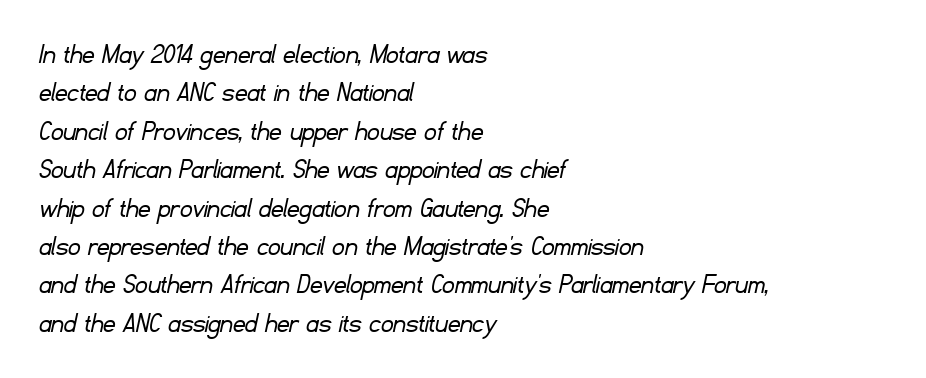
{"serif": "no", "bold": "no", "weight": "light", "width": "normal", "stroke_contrast": "low", "x_height": "small", "monospaced": "no", "underline": "no", "align": "left", "line_spacing": "normal", "line_spacing_ratio": 1.28, "letter_spacing": "normal", "letter_spacing_em": 0.0, "glyph_px": 30}
